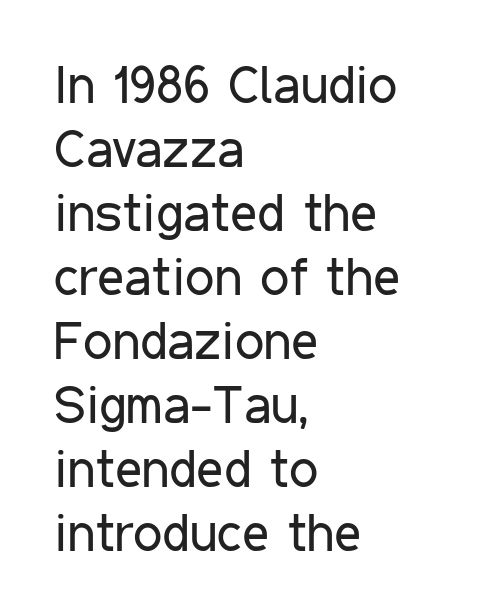
The gap between lines stays unmarked. Each letter keeps its own natural width here, so spacing adapts to shape. The gaps between neighbouring characters are ordinary and unremarkable. This rendering uses left alignment, leaving the right contour irregular. Characters remain perfectly vertical along every line. A sans-serif font was chosen for this passage.
